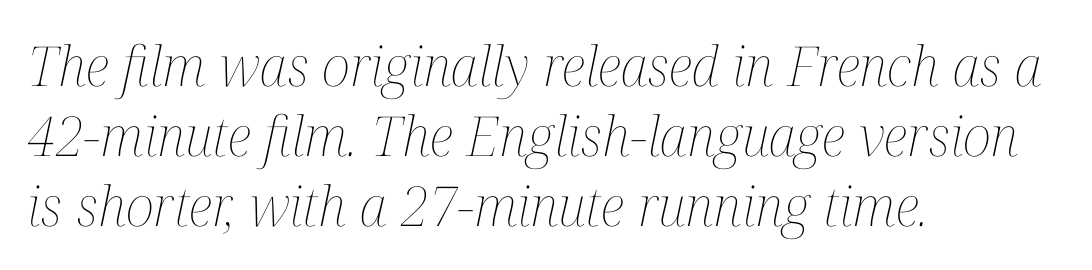
The image shows 55 px thin, condensed type, italic (leaning right); set left-aligned, normal line spacing (1.27x), normal letter spacing, not underlined; medium stroke contrast and a medium x-height.
